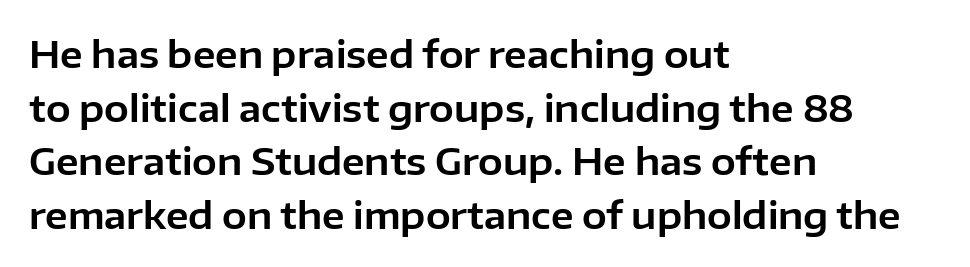
Q: Is the text italic (slanted)? A: No, it is upright.
Q: Is the typeface a serif or a sans-serif typeface? A: Sans-serif.
Q: Is the text underlined? A: No.
Q: How is the paragraph aligned? A: Left-aligned.
Q: Is the spacing between letters normal or unusually wide? A: Normal.
Q: Is the spacing between lines tight, normal or loose? A: Normal.
Q: Width (condensed, normal, or wide)? A: Normal.
Q: Stroke contrast? A: Low.
Q: x-height? A: Medium.
Q: Monospaced? A: No.
